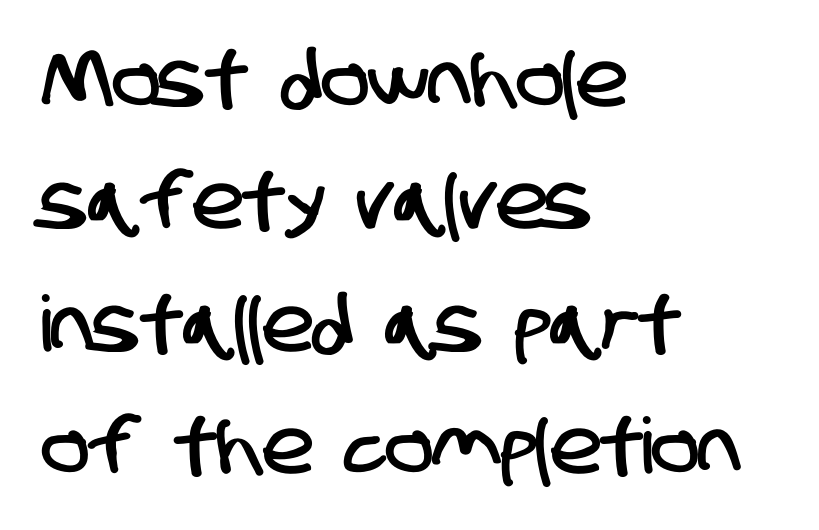
Q: Is the typeface a serif or a sans-serif typeface? A: Sans-serif.
Q: Is the text underlined? A: No.
Q: How is the paragraph aligned? A: Left-aligned.
Q: Is the spacing between letters normal or unusually wide? A: Normal.
Q: Is the spacing between lines tight, normal or loose? A: Normal.
Q: Width (condensed, normal, or wide)? A: Condensed.
Q: Stroke contrast? A: Low.
Q: x-height? A: Large.
Q: Monospaced? A: No.
